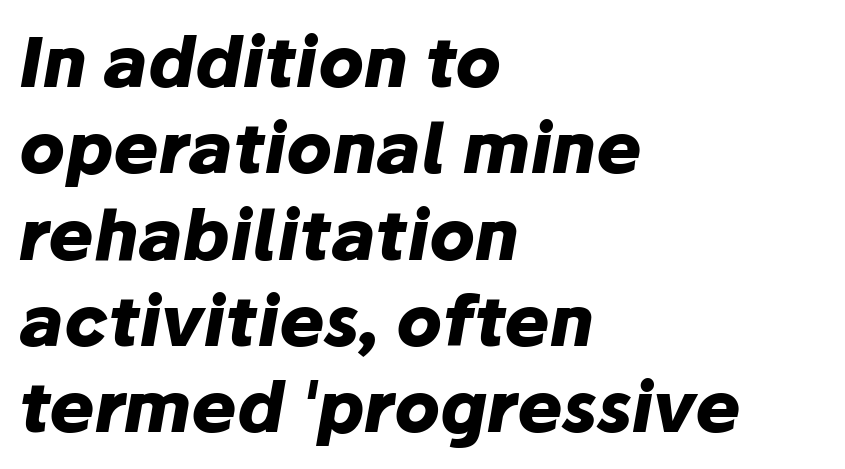
The image shows 68 px heavy type, italic (leaning right); set left-aligned, normal line spacing (1.27x), normal letter spacing, not underlined; low stroke contrast and a medium x-height.
